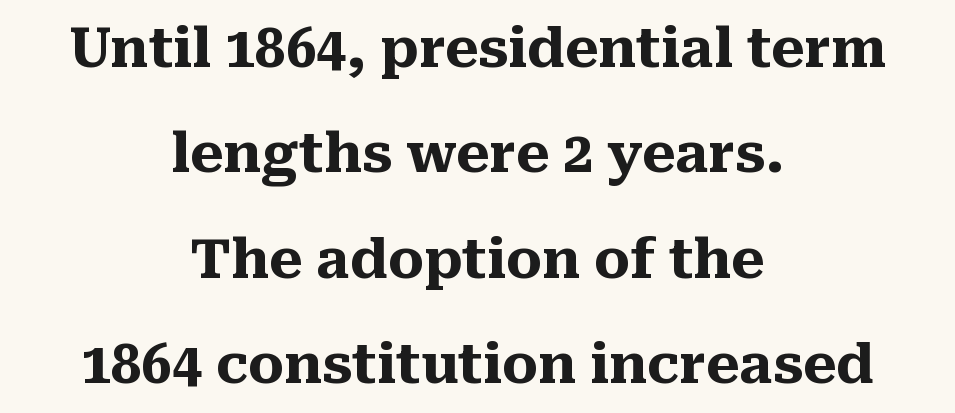
The image shows 54 px heavy serif type, upright; set centered, loose line spacing (1.95x), normal letter spacing, not underlined; medium stroke contrast and a medium x-height.
